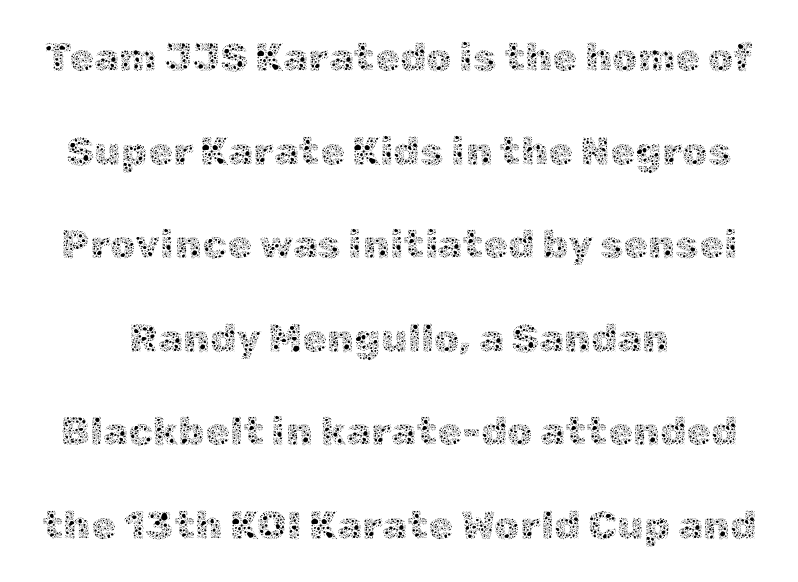
Ascenders rise straight up at ninety degrees. Students, note that the glyphs here touch the page at normal intervals. The face used here is proportionally spaced, like ordinary book or web type. Regarding leading, the lines here are spaced well apart.
